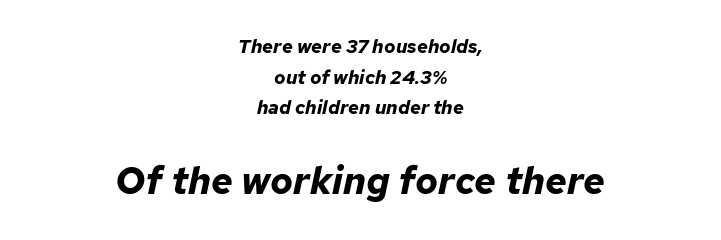
The image shows 38 px bold type, italic (leaning right); set centered, normal line spacing (1.61x), normal letter spacing, not underlined; the second (bottom) block is 2.0x larger; low stroke contrast and a medium x-height.
